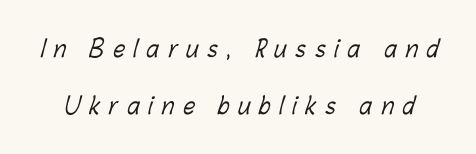
{"bold": "no", "underline": "no", "line_spacing": "loose", "line_spacing_ratio": 2.47, "letter_spacing": "wide", "letter_spacing_em": 0.39, "glyph_px": 23}
